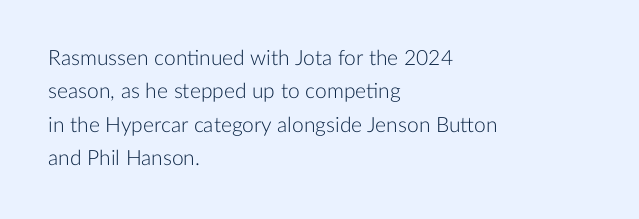
The image shows 21 px text type, upright; set left-aligned, normal line spacing (1.59x), normal letter spacing, not underlined.
